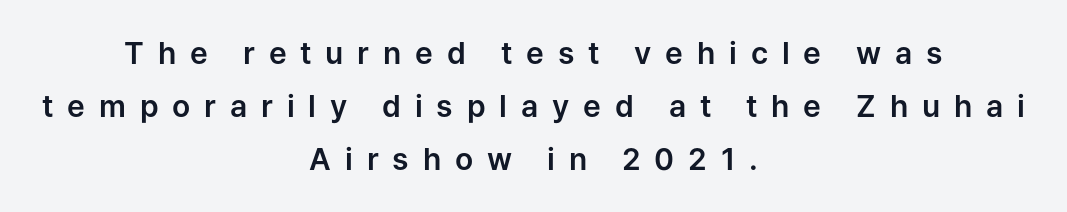
{"serif": "no", "italic": "no", "width": "normal", "stroke_contrast": "low", "x_height": "medium", "monospaced": "no", "underline": "no", "align": "center", "line_spacing_ratio": 1.76, "letter_spacing": "wide", "letter_spacing_em": 0.46, "glyph_px": 30}
